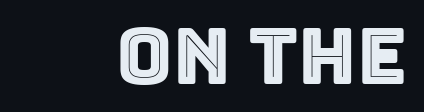
Q: Is the text italic (slanted)? A: No, it is upright.
Q: Is the text underlined? A: No.
Q: How is the paragraph aligned? A: Right-aligned.
Q: Is the spacing between letters normal or unusually wide? A: Normal.
Q: Width (condensed, normal, or wide)? A: Normal.
Q: x-height? A: Large.
Q: Monospaced? A: No.
